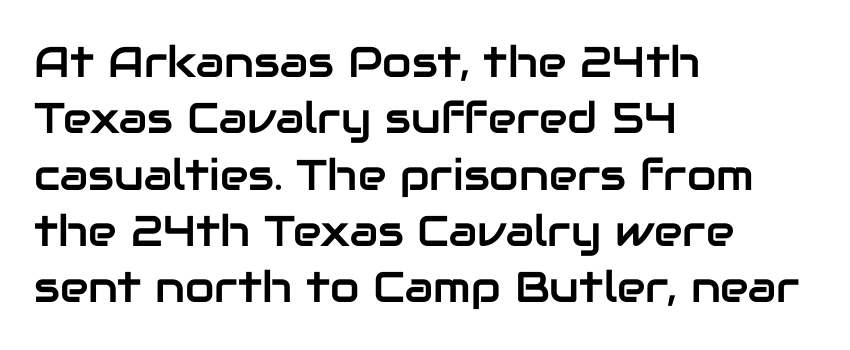
The lettering holds an erect, upright posture throughout. Does the type have serifs? No, each stem ends abruptly. Note the varied advance widths — an 'i' is clearly narrower than an 'm'. Normally led — the rows are evenly, conventionally spaced.
